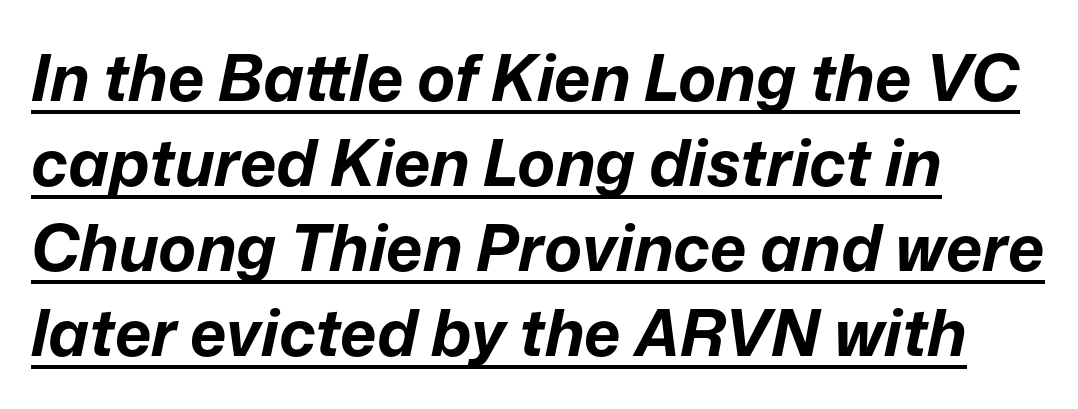
{"italic": "yes", "lean": "right", "slant_degrees": 12, "bold": "yes", "weight": "bold", "width": "normal", "stroke_contrast": "low", "x_height": "medium", "monospaced": "no", "underline": "yes", "align": "left", "line_spacing": "normal", "line_spacing_ratio": 1.33, "letter_spacing": "normal", "letter_spacing_em": 0.0, "glyph_px": 64}
